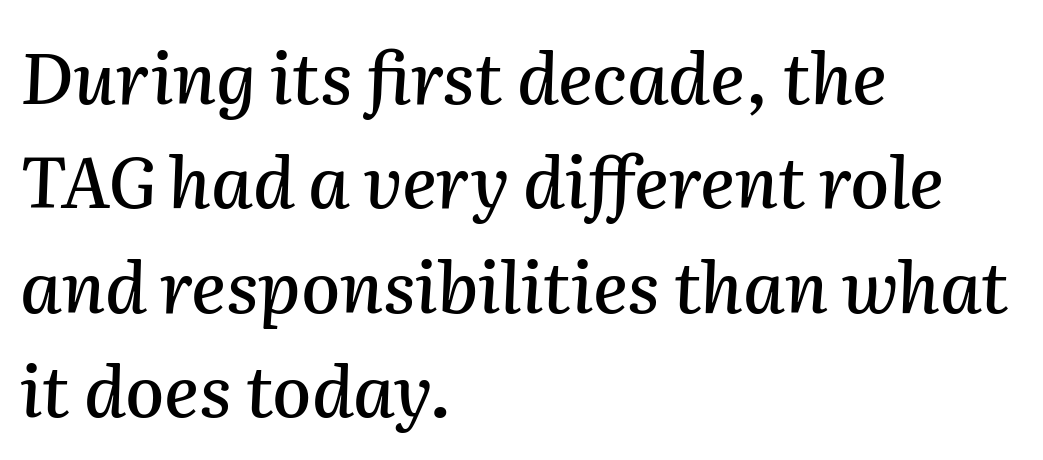
Students, note that the glyphs here touch the page at normal intervals. Underline: absent. This sample uses an oblique cut, with every glyph tilted off the vertical. The passage shown is typed in a proportional face where columns would drift.
